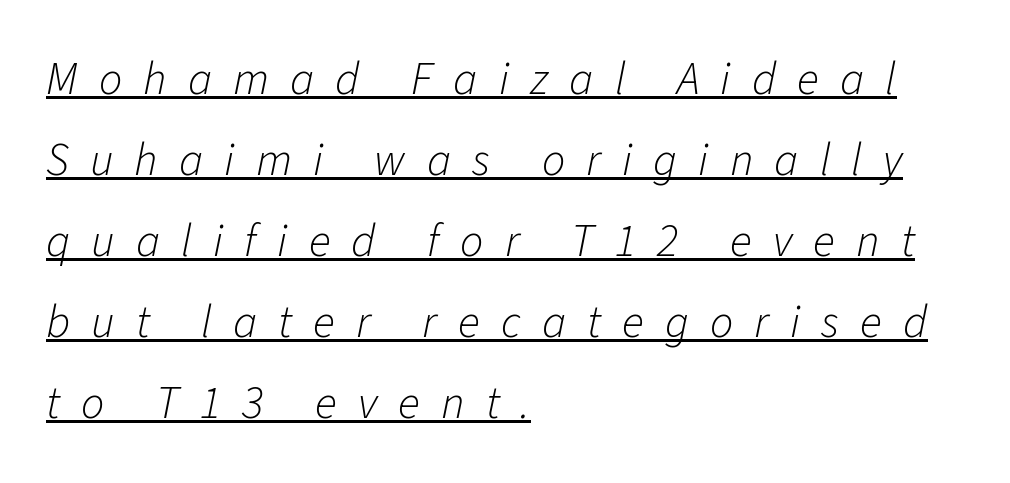
Q: Is the text bold? A: No.
Q: Is the text italic (slanted)? A: Yes, it leans right by about 11 degrees.
Q: Is the text underlined? A: Yes.
Q: How is the paragraph aligned? A: Left-aligned.
Q: Is the spacing between letters normal or unusually wide? A: Unusually wide.
Q: Width (condensed, normal, or wide)? A: Normal.
Q: Stroke contrast? A: Low.
Q: x-height? A: Medium.
Q: Monospaced? A: No.
